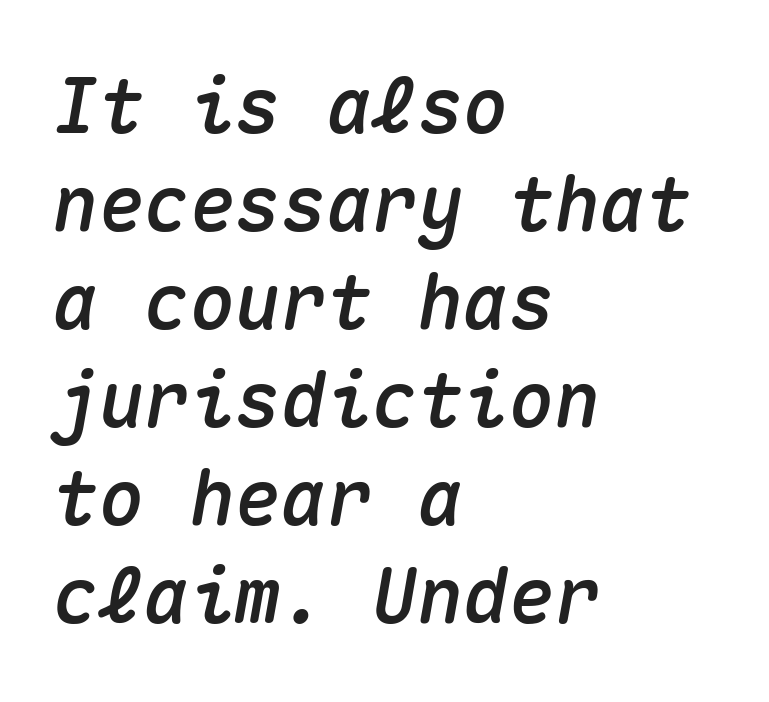
{"italic": "yes", "lean": "right", "slant_degrees": 10, "width": "normal", "stroke_contrast": "medium", "x_height": "medium", "monospaced": "yes", "underline": "no", "align": "left", "line_spacing": "normal", "line_spacing_ratio": 1.29, "letter_spacing": "normal", "letter_spacing_em": 0.0, "glyph_px": 76}
